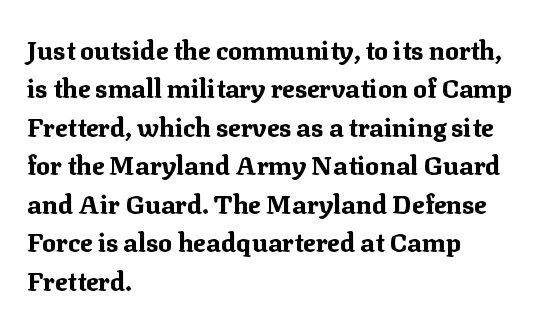
A typesetter would mark this as roman, not italic. Rule under the text: the space is simply empty. Layout note: lines flush left. The designer left line spacing at the default. What weight is shown? A full bold with thick strokes. This sample uses plain, unmodified letter spacing.
